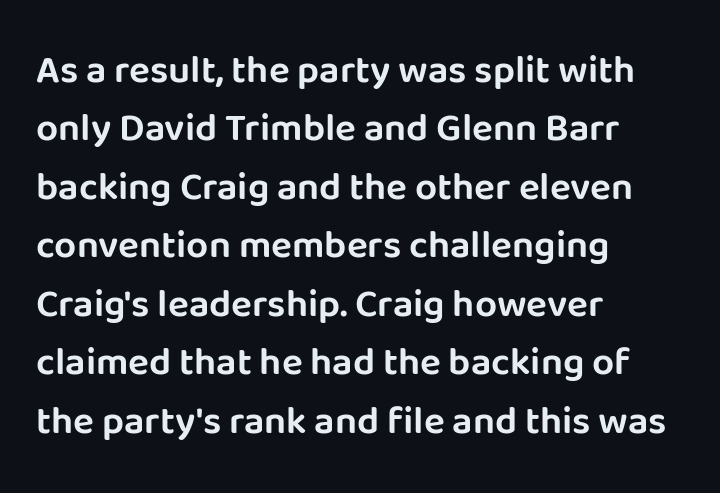
No feet cap the strokes, marking this as sans-serif type. Honestly, the letter spacing is just normal — you wouldn't notice it. A roman cut, with each character standing at attention. Each letter keeps its own natural width here, so spacing adapts to shape. Has an underline been added? It has not. The leading is moderate, giving the passage an even texture.
